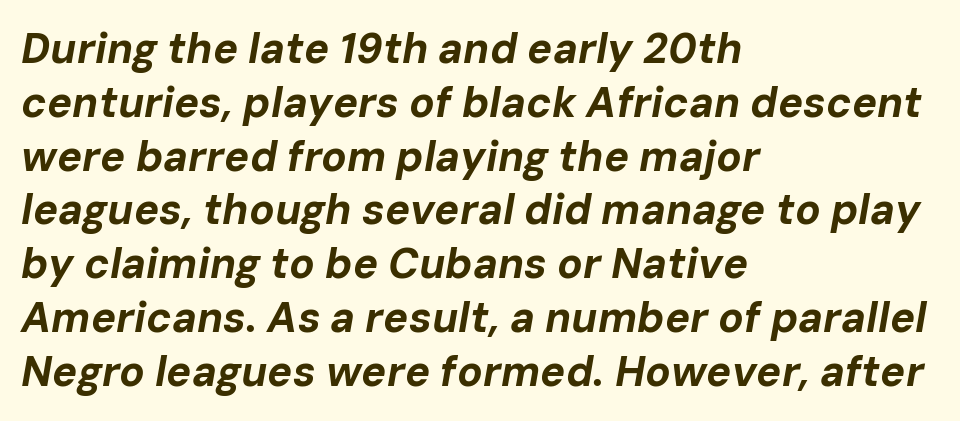
Q: Is the text bold? A: Yes.
Q: Is the text italic (slanted)? A: Yes, it leans right by about 10 degrees.
Q: Is the text underlined? A: No.
Q: How is the paragraph aligned? A: Left-aligned.
Q: Is the spacing between letters normal or unusually wide? A: Normal.
Q: Is the spacing between lines tight, normal or loose? A: Normal.
Q: Width (condensed, normal, or wide)? A: Normal.
Q: Stroke contrast? A: Low.
Q: x-height? A: Medium.
Q: Monospaced? A: No.
